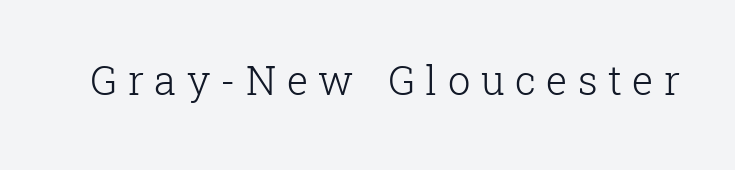
These lines are rendered in a variable-pitch font. The specimen reads as upright at a glance. To sum up the face: it has serifs. This rendering widens character spacing well past its baseline value. Plain, unruled lines of type. This reads as an unemphasized weight, regular at the heaviest.
